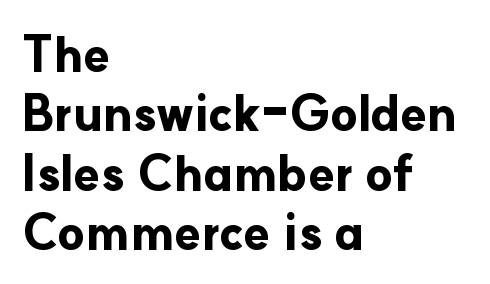
Posture: upright roman. Any mark beneath the type? The region is blank. The compositor pushed each line to the left boundary. Strokes here are thick enough to call this a true bold. The type family on display is of the sans-serif kind. Standard letterfit; no display-style spreading of the glyphs.
